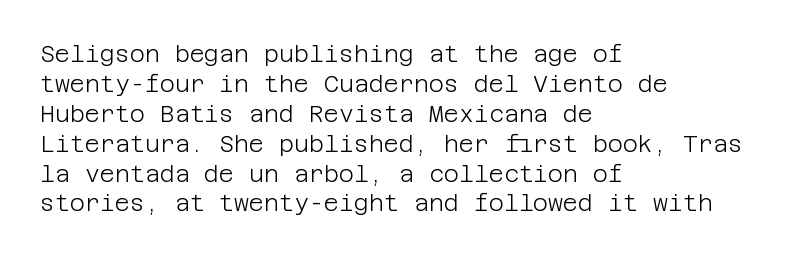
Q: Is the text bold? A: No.
Q: Is the text italic (slanted)? A: No, it is upright.
Q: Is the text underlined? A: No.
Q: How is the paragraph aligned? A: Left-aligned.
Q: Is the spacing between letters normal or unusually wide? A: Normal.
Q: Is the spacing between lines tight, normal or loose? A: Normal.
